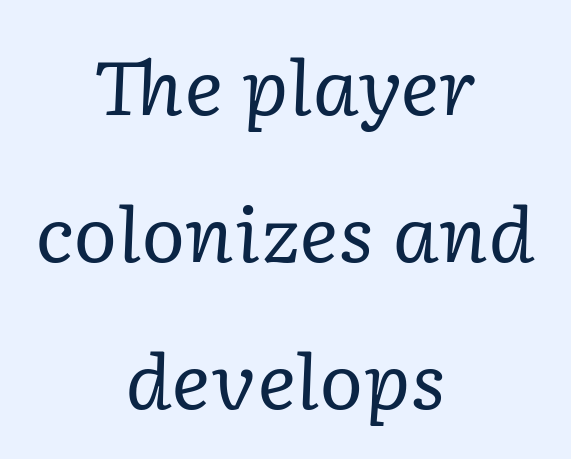
The image shows 75 px regular-weight serif type, italic (leaning right); set centered, loose line spacing (1.96x), normal letter spacing, not underlined; low stroke contrast and a medium x-height.
